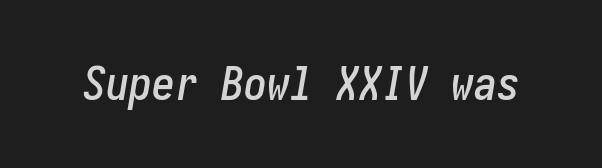
Style check: oblique. Look at the tracking — it's just the regular setting, nothing added. Beneath every word, the page is bare.
